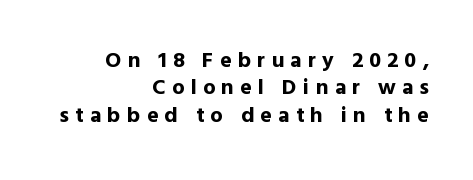
Q: Is the text bold? A: Yes.
Q: Is the text italic (slanted)? A: No, it is upright.
Q: Is the text underlined? A: No.
Q: How is the paragraph aligned? A: Right-aligned.
Q: Is the spacing between letters normal or unusually wide? A: Unusually wide.
